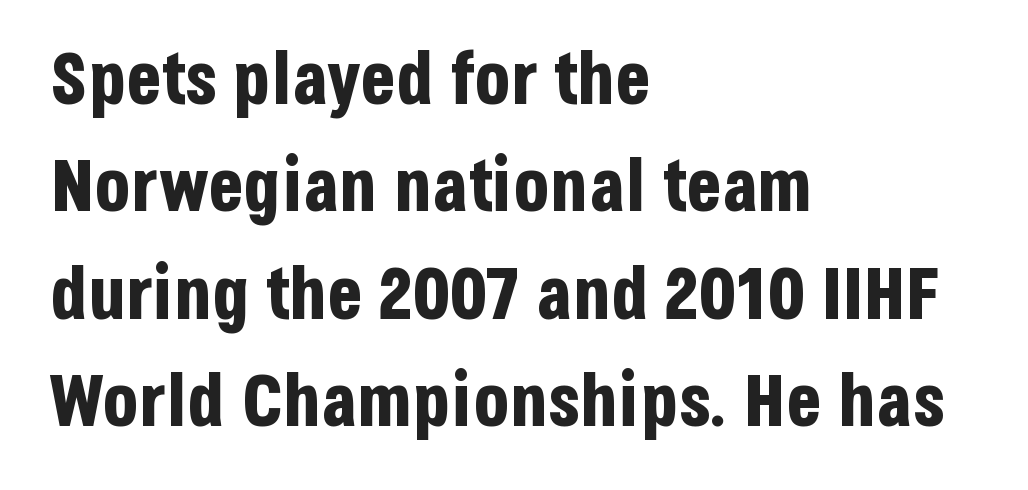
Reading down the column, the eye jumps a familiar distance to each next line. Unmarked baselines from the first word to the last. This is sans-serif lettering, the kind often seen on screens and signage. Casual observation: everything's shoved over to the left. You could call the tracking neutral — neither tight nor loose.
